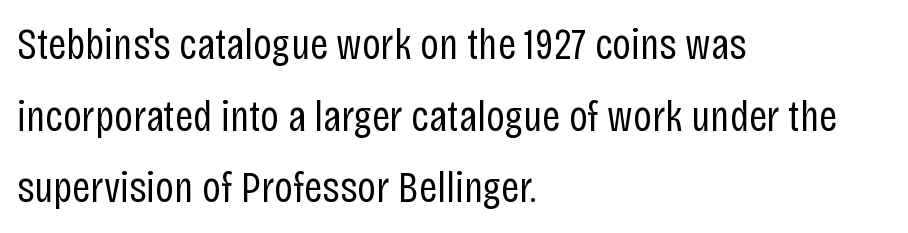
The type sits square on the baseline with zero lean. This is sans-serif lettering, the kind often seen on screens and signage. Words appear dense and cohesive because spacing is normal. Do the characters align in a grid? No, the font is proportional. Only glyphs here, with clear space below each row.
